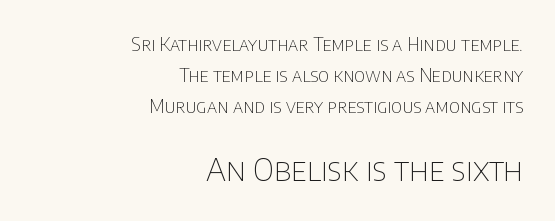
The image shows 31 px thin sans-serif type, upright; set right-aligned, line spacing 1.71x, normal letter spacing, not underlined; the second (bottom) block is 1.72x larger; low stroke contrast and a large x-height.
